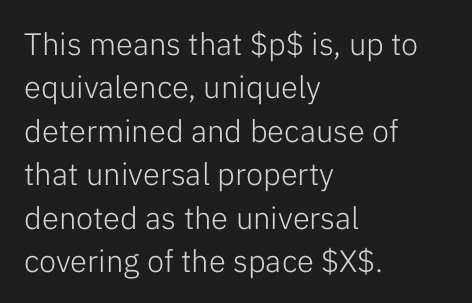
Compared with a centered layout, this one pins lines to the left instead. On a weight scale, this lands at 450 or below. The letters stand upright; this is a roman face. The string is rendered with underlining switched off.
